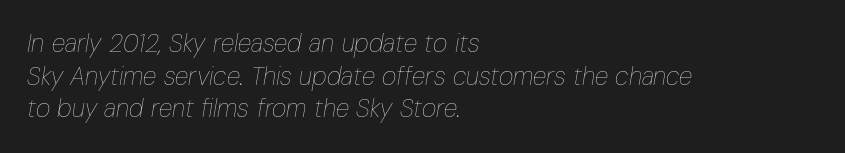
The image shows 25 px text type, italic (leaning right); set left-aligned, normal line spacing (1.31x), normal letter spacing, not underlined.
